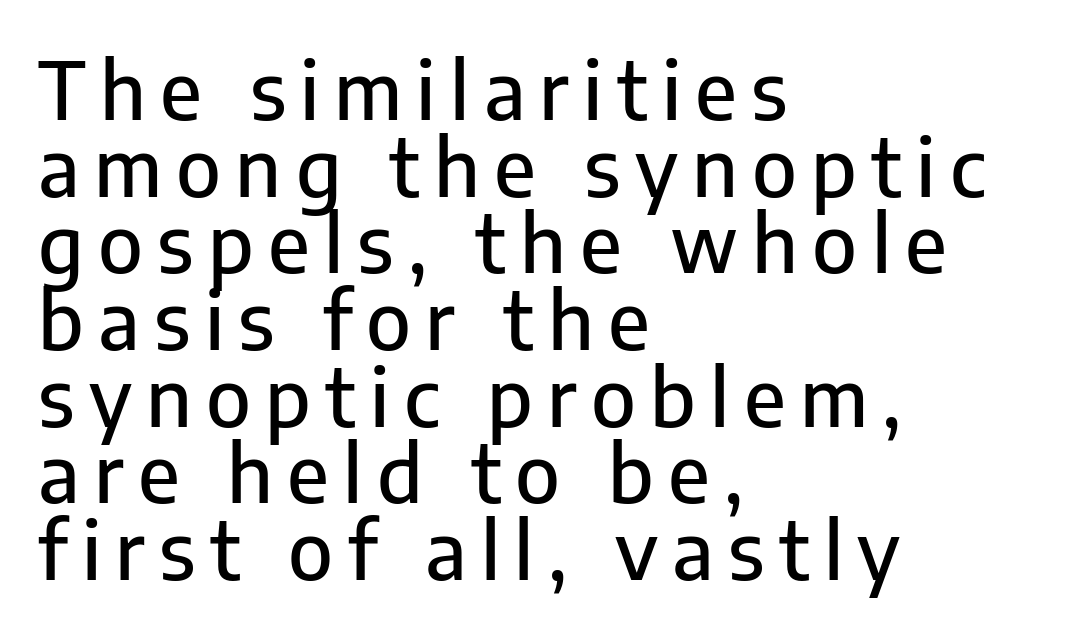
Q: Is the text italic (slanted)? A: No, it is upright.
Q: Is the typeface a serif or a sans-serif typeface? A: Sans-serif.
Q: Is the text underlined? A: No.
Q: How is the paragraph aligned? A: Left-aligned.
Q: Is the spacing between lines tight, normal or loose? A: Tight.
Q: Width (condensed, normal, or wide)? A: Normal.
Q: Stroke contrast? A: Low.
Q: x-height? A: Medium.
Q: Monospaced? A: No.
